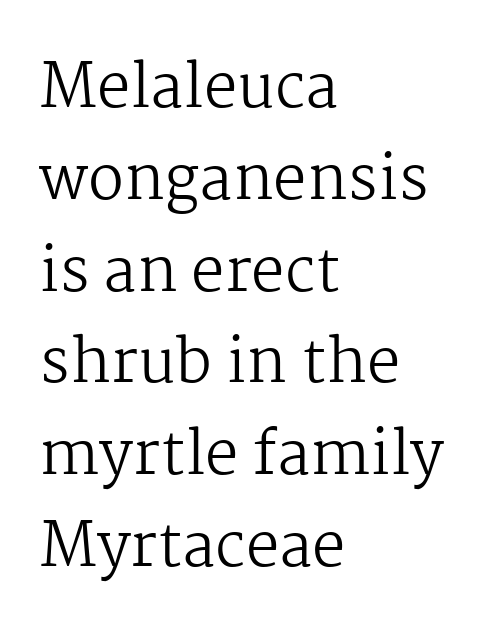
{"serif": "yes", "italic": "no", "bold": "no", "weight": "regular", "width": "normal", "stroke_contrast": "medium", "x_height": "medium", "monospaced": "no", "underline": "no", "align": "left", "line_spacing": "normal", "line_spacing_ratio": 1.53, "letter_spacing": "normal", "letter_spacing_em": 0.0, "glyph_px": 60}
